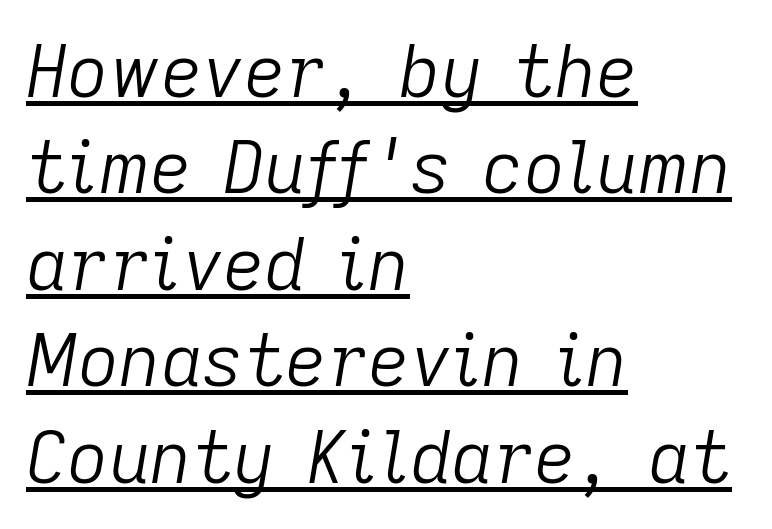
The image shows 72 px light type, italic (leaning right); set left-aligned, normal line spacing (1.34x), normal letter spacing, underlined; low stroke contrast and a medium x-height.
